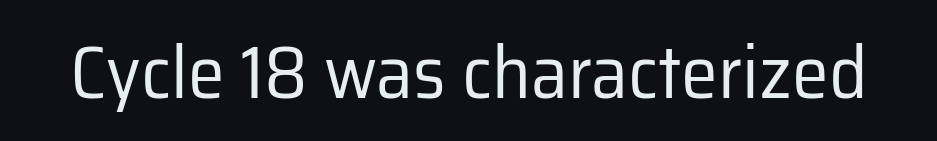
Q: Is the text bold? A: No.
Q: Is the text italic (slanted)? A: No, it is upright.
Q: Is the typeface a serif or a sans-serif typeface? A: Sans-serif.
Q: Is the text underlined? A: No.
Q: Is the spacing between letters normal or unusually wide? A: Normal.
Q: Width (condensed, normal, or wide)? A: Normal.
Q: Stroke contrast? A: Low.
Q: x-height? A: Medium.
Q: Monospaced? A: No.
